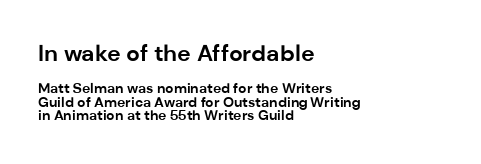
The image shows 23 px bold type, upright; set left-aligned, tight line spacing (0.98x), normal letter spacing, not underlined; the first (top) block is 1.64x larger.
